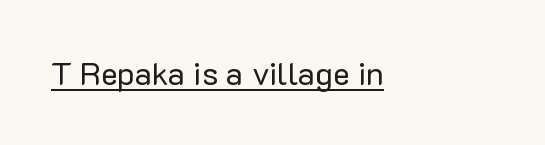
Has an underline been added? It has. I'd call this a sans setting — the letters go barefoot. No italicization has been applied; the sample stays upright. The typesetting does not lean heavy: it is not bold. You could call the tracking neutral — neither tight nor loose.
